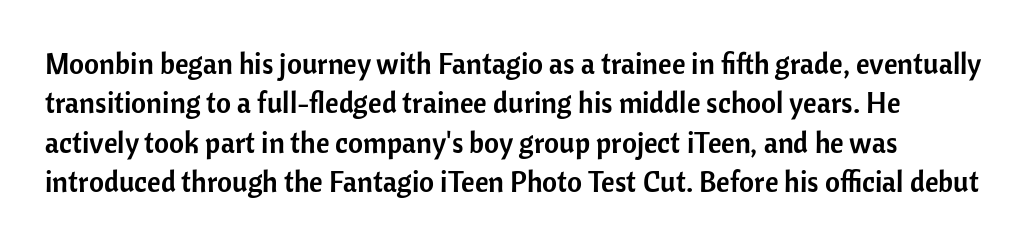
You could not count columns in this text — the font is proportionally spaced. One glance says typical: line gaps are just what's usual. A sans-serif font was chosen for this passage. Does the lettering tilt? It doesn't — this is upright. Anything drawn beneath the words? Only blank space. The gaps between neighbouring characters are ordinary and unremarkable.
